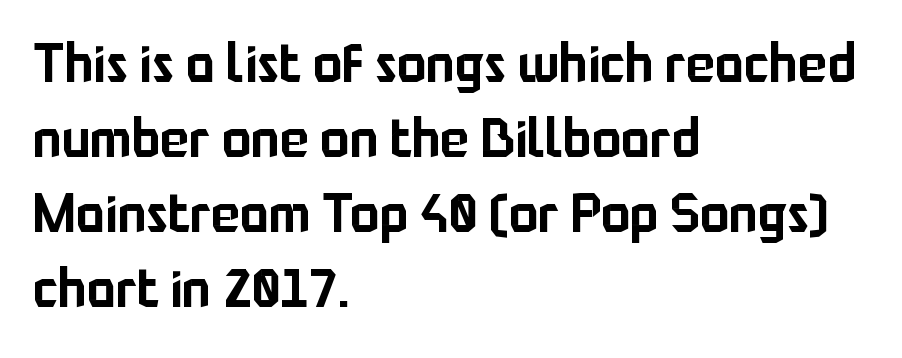
{"serif": "no", "italic": "no", "width": "normal", "stroke_contrast": "low", "x_height": "medium", "monospaced": "no", "underline": "no", "align": "left", "line_spacing": "normal", "line_spacing_ratio": 1.39, "letter_spacing": "normal", "letter_spacing_em": 0.0, "glyph_px": 54}
